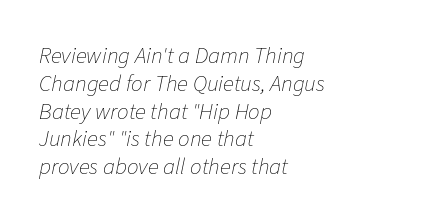
{"italic": "yes", "lean": "right", "slant_degrees": 11, "bold": "no", "underline": "no", "align": "left", "line_spacing_ratio": 1.21, "letter_spacing": "normal", "letter_spacing_em": 0.0, "glyph_px": 23}
